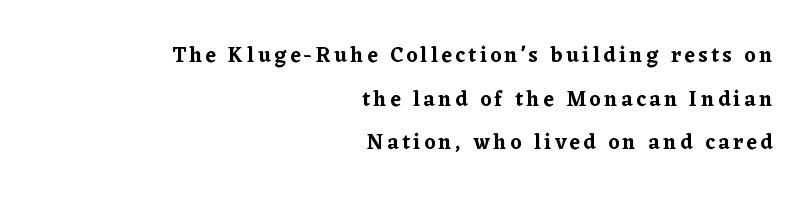
The image shows 21 px text type, upright; set right-aligned, loose line spacing (2.08x), not underlined.
